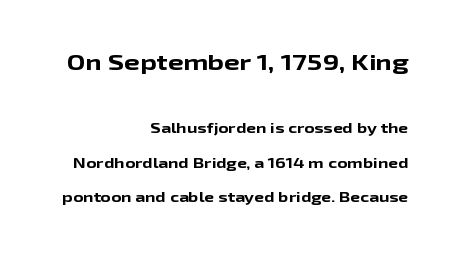
A dark, heavy texture on the line: the type is bold. The rendering keeps characters at their native spacing. The rendering shrinks the type as you move from the upper chunk to the lower. Designer's note — italics off, roman on. The rendering anchors every line to the right-hand side. Beneath every word, the page is bare.
